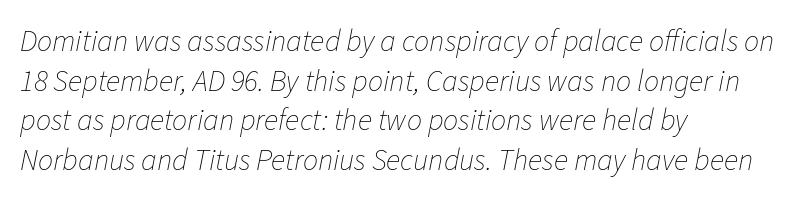
No word sits above an underline. The letters advance in unequal steps, a hallmark of proportional type. Heaviness? Minimal to ordinary, like unemphasized prose. Look at the tracking — it's just the regular setting, nothing added. All the whitespace from short lines collects on the right. Tall strokes in this sample are angled rather than plumb.
